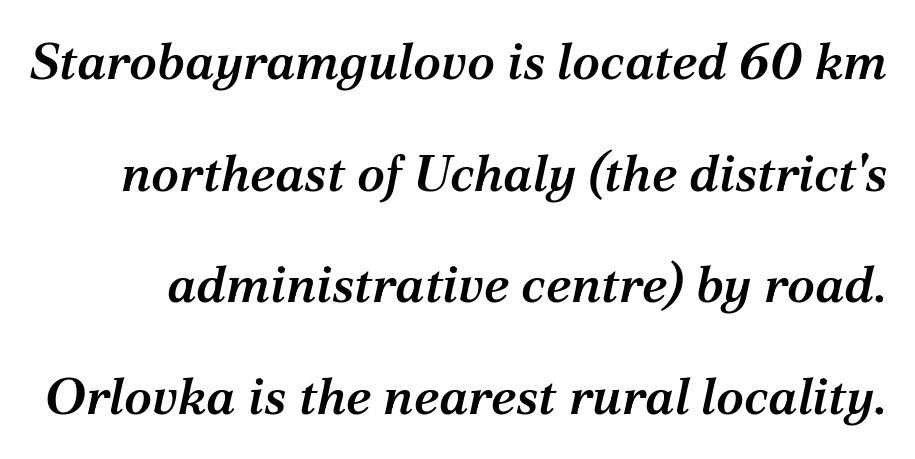
{"serif": "yes", "italic": "yes", "lean": "right", "slant_degrees": 12, "bold": "semi", "weight": "semibold", "width": "normal", "stroke_contrast": "medium", "x_height": "medium", "monospaced": "no", "underline": "no", "line_spacing": "loose", "line_spacing_ratio": 2.19, "letter_spacing": "normal", "letter_spacing_em": 0.0, "glyph_px": 51}
